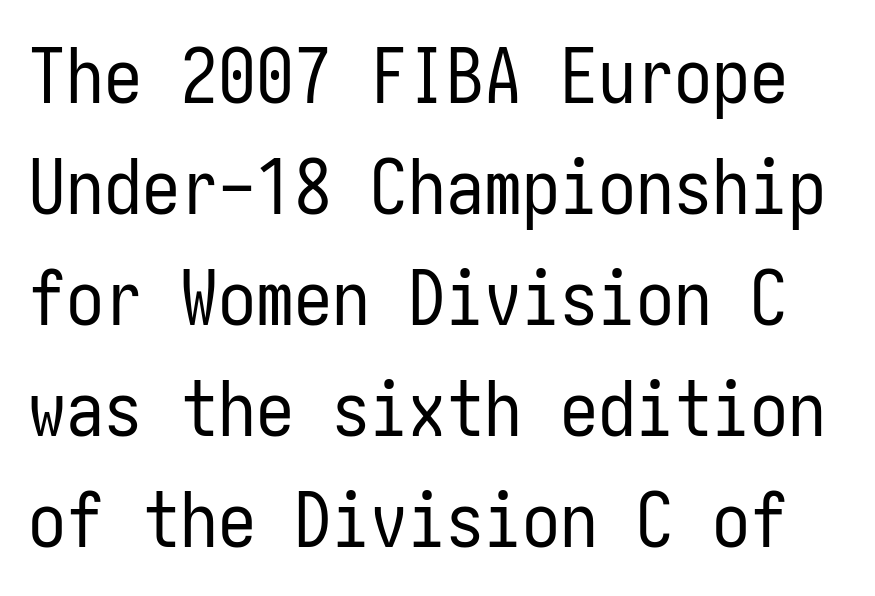
The image shows 76 px regular-weight, condensed sans-serif type, upright; set normal line spacing (1.46x), normal letter spacing, not underlined; low stroke contrast and a medium x-height.
